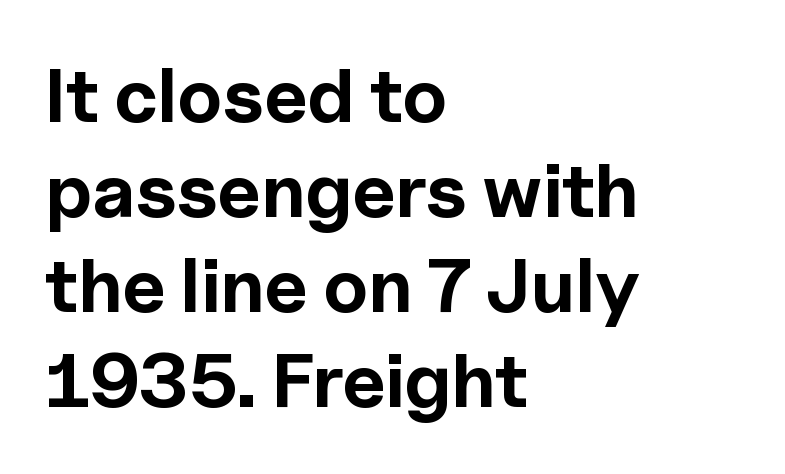
Q: Is the text bold? A: Yes.
Q: Is the text italic (slanted)? A: No, it is upright.
Q: Is the typeface a serif or a sans-serif typeface? A: Sans-serif.
Q: Is the text underlined? A: No.
Q: How is the paragraph aligned? A: Left-aligned.
Q: Is the spacing between letters normal or unusually wide? A: Normal.
Q: Is the spacing between lines tight, normal or loose? A: Normal.
Q: Width (condensed, normal, or wide)? A: Normal.
Q: x-height? A: Medium.
Q: Monospaced? A: No.
